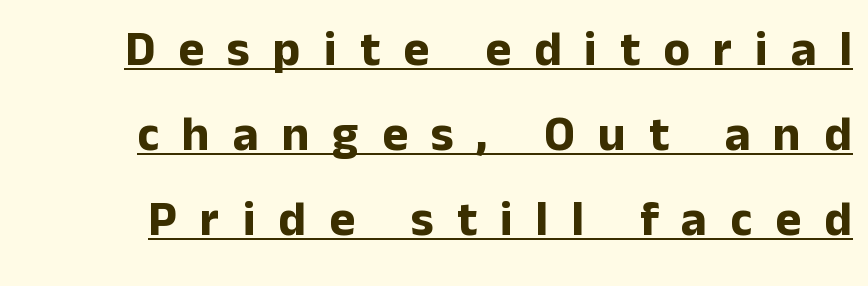
No feet cap the strokes, marking this as sans-serif type. Students, observe the line beneath the letters — that is underlining. Words appear elongated and porous because spacing is wide. Set as a true bold cut, around the 700 mark. The type sits square on the baseline with zero lean. Varying glyph widths throughout — classic text-font behaviour.
